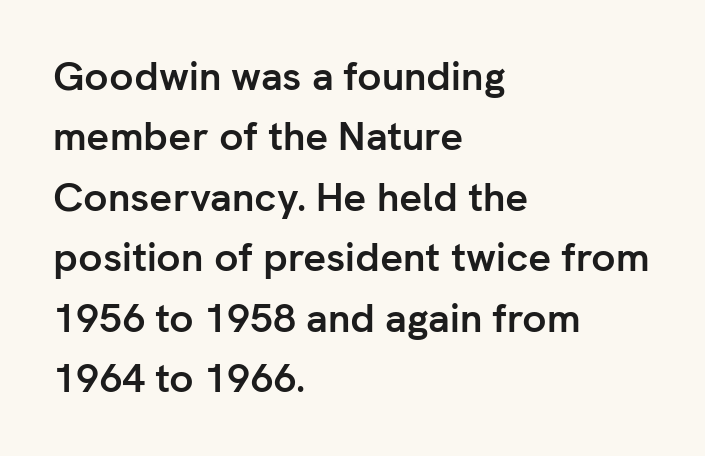
{"serif": "no", "italic": "no", "bold": "yes", "weight": "semibold", "width": "normal", "stroke_contrast": "low", "x_height": "medium", "monospaced": "no", "underline": "no", "align": "left", "line_spacing": "normal", "line_spacing_ratio": 1.51, "letter_spacing": "normal", "letter_spacing_em": 0.0, "glyph_px": 40}
